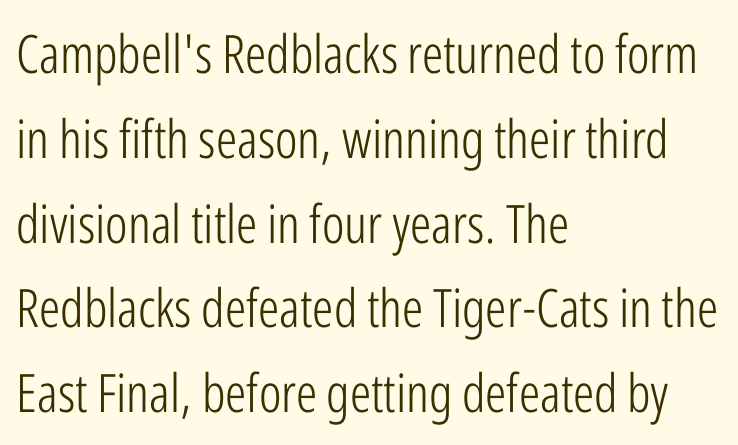
The paragraph shown leans on its left margin. Vertical spacing — default. The characters are drawn with everyday or finer stroke widths. Grotesque or geometric, the face here clearly has no serifs. The passage shown is typed in a proportional face where columns would drift. The lettering holds an erect, upright posture throughout.
